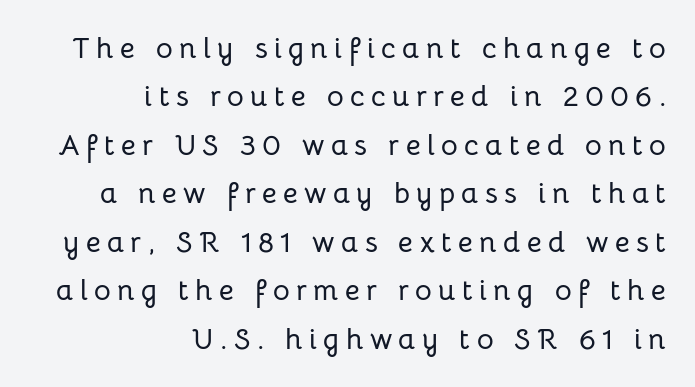
The image shows 29 px sans-serif type, upright; set right-aligned, normal line spacing (1.67x), unusually wide letter spacing (+0.22 em), not underlined; low stroke contrast and a medium x-height.
